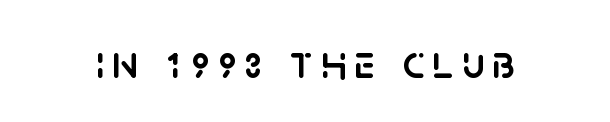
The passage shown is typed in a proportional face where columns would drift. Letters rest on an invisible, unmarked baseline. A typesetter would mark this as roman, not italic. You can tell from the bare stems that sans-serif type was used.
